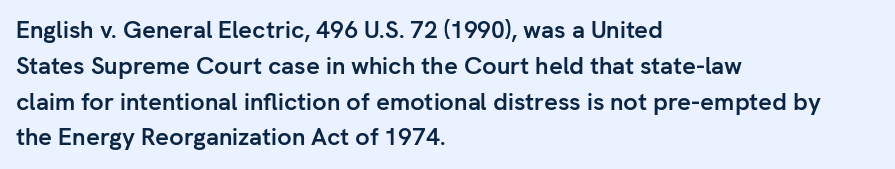
Italic: no, the glyphs are upright roman. Reading down the column, the eye jumps a familiar distance to each next line. Each row of text sits above clean, open space. Chunky letters — that's bold for sure.
